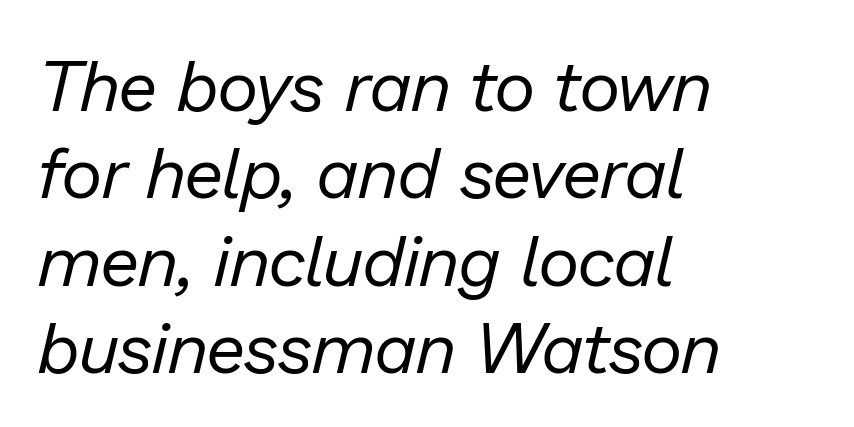
The image shows 71 px regular-weight type, italic (leaning right); set left-aligned, line spacing 1.23x, normal letter spacing, not underlined; low stroke contrast and a medium x-height.
